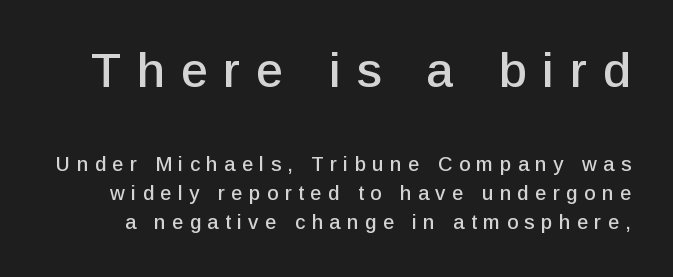
The image shows 49 px sans-serif type, upright; set normal line spacing (1.45x), unusually wide letter spacing (+0.32 em), not underlined; the first (top) block is 2.45x larger; low stroke contrast and a medium x-height.
